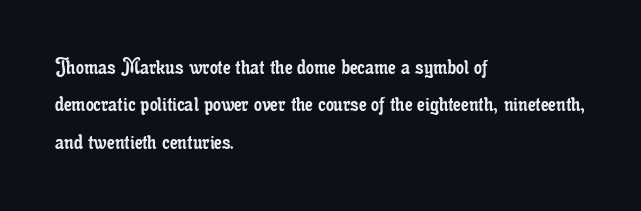
In CSS terms this would be text-align: left. Descenders are the only things crossing below the line. One glance says typical: line gaps are just what's usual. This is the regular roman posture of the typeface.
